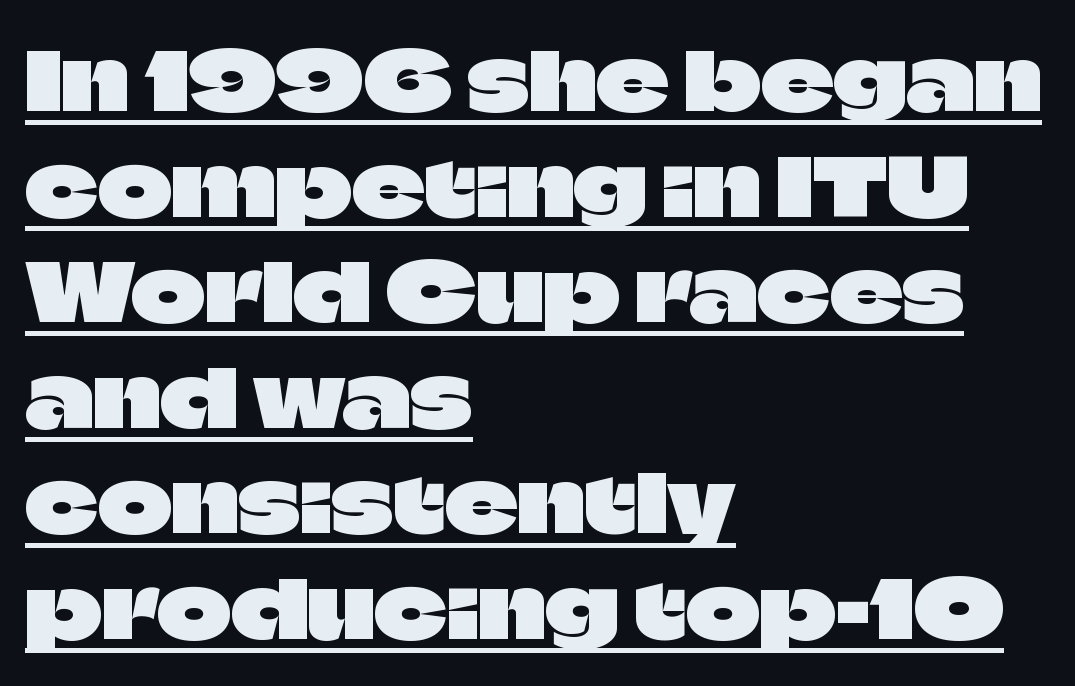
The image shows 80 px sans-serif type, upright; set left-aligned, normal line spacing (1.32x), normal letter spacing, underlined; low stroke contrast and a large x-height.
